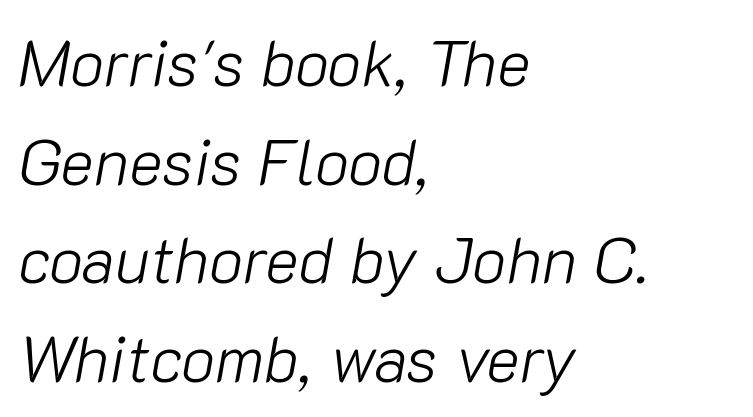
{"italic": "yes", "lean": "right", "slant_degrees": 10, "bold": "no", "weight": "light", "width": "normal", "stroke_contrast": "low", "x_height": "medium", "monospaced": "no", "underline": "no", "align": "left", "line_spacing": "normal", "line_spacing_ratio": 1.54, "letter_spacing": "normal", "letter_spacing_em": 0.0, "glyph_px": 64}
